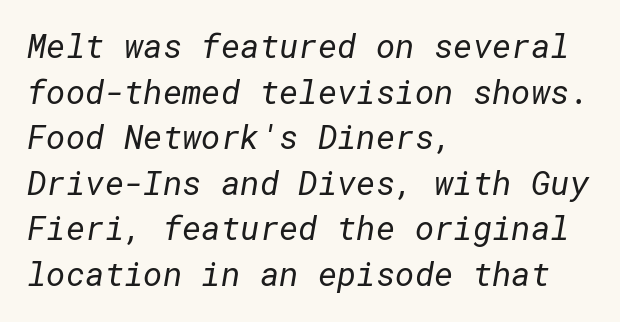
The image shows 33 px regular-weight sans-serif type; set left-aligned, normal line spacing (1.38x), normal letter spacing, not underlined; low stroke contrast and a medium x-height.
